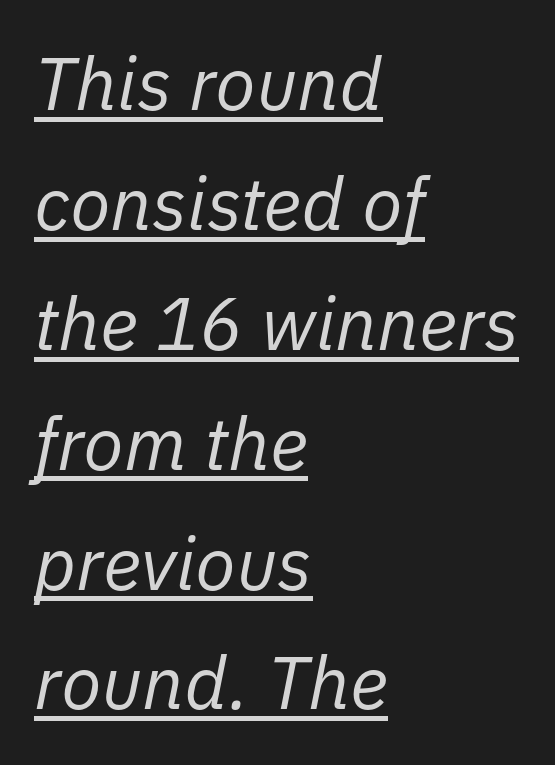
Q: Is the text bold? A: No.
Q: Is the text italic (slanted)? A: Yes, it leans right by about 11 degrees.
Q: Is the text underlined? A: Yes.
Q: How is the paragraph aligned? A: Left-aligned.
Q: Is the spacing between letters normal or unusually wide? A: Normal.
Q: Is the spacing between lines tight, normal or loose? A: Normal.
Q: Width (condensed, normal, or wide)? A: Normal.
Q: Stroke contrast? A: Low.
Q: x-height? A: Medium.
Q: Monospaced? A: No.
